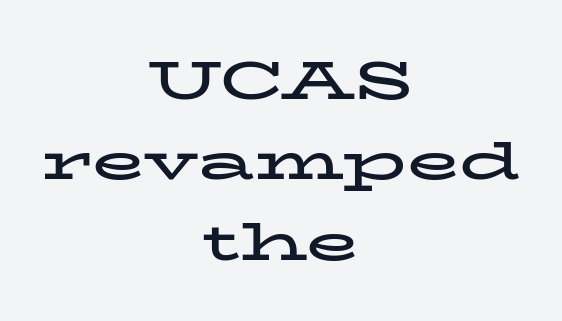
Q: Is the text bold? A: Yes.
Q: Is the text italic (slanted)? A: No, it is upright.
Q: Is the typeface a serif or a sans-serif typeface? A: Serif.
Q: Is the text underlined? A: No.
Q: How is the paragraph aligned? A: Centered.
Q: Is the spacing between letters normal or unusually wide? A: Normal.
Q: Is the spacing between lines tight, normal or loose? A: Normal.
Q: Width (condensed, normal, or wide)? A: Wide.
Q: Stroke contrast? A: Low.
Q: x-height? A: Medium.
Q: Monospaced? A: No.
